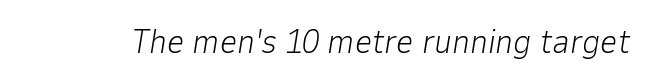
{"italic": "yes", "lean": "right", "slant_degrees": 9, "bold": "no", "weight": "light", "width": "normal", "stroke_contrast": "low", "x_height": "medium", "monospaced": "no", "underline": "no", "letter_spacing": "normal", "letter_spacing_em": 0.0, "glyph_px": 34}
